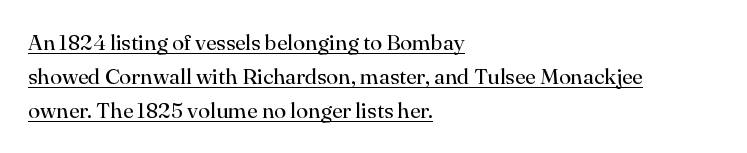
{"italic": "no", "bold": "no", "underline": "yes", "align": "left", "line_spacing": "normal", "line_spacing_ratio": 1.55, "letter_spacing": "normal", "letter_spacing_em": 0.0, "glyph_px": 22}
